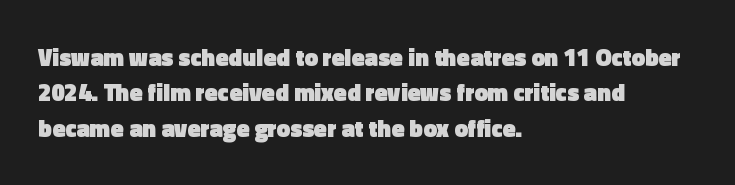
The baseline area is clear. Rendered with straight, roman letterforms. The face used here has the dense, thick strokes of a bold. One-word summary of the alignment: left.
